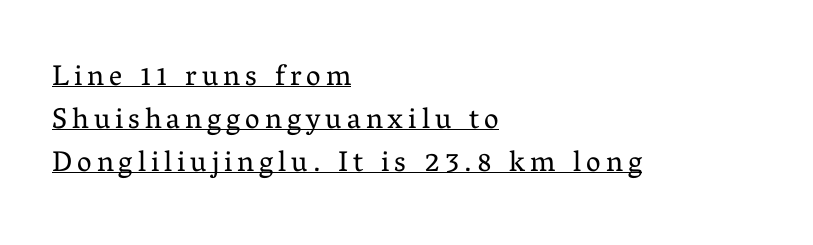
{"serif": "yes", "italic": "no", "bold": "no", "weight": "regular", "width": "normal", "stroke_contrast": "medium", "x_height": "medium", "monospaced": "no", "underline": "yes", "align": "left", "line_spacing": "normal", "line_spacing_ratio": 1.48, "glyph_px": 29}
